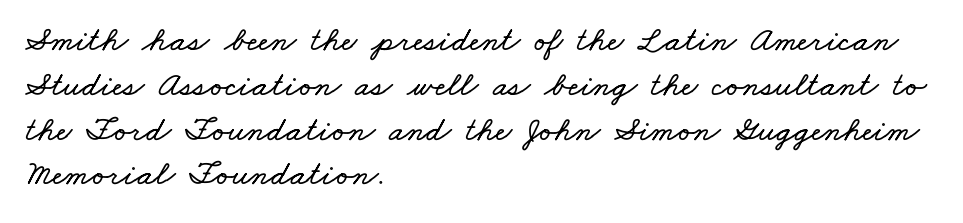
Q: Is the text underlined? A: No.
Q: How is the paragraph aligned? A: Left-aligned.
Q: Is the spacing between letters normal or unusually wide? A: Normal.
Q: Is the spacing between lines tight, normal or loose? A: Normal.
Q: Width (condensed, normal, or wide)? A: Wide.
Q: Stroke contrast? A: Low.
Q: x-height? A: Small.
Q: Monospaced? A: No.
